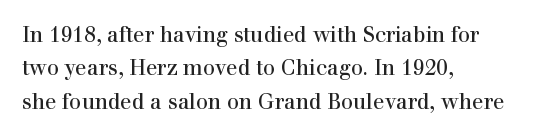
Q: Is the text italic (slanted)? A: No, it is upright.
Q: Is the text underlined? A: No.
Q: How is the paragraph aligned? A: Left-aligned.
Q: Is the spacing between letters normal or unusually wide? A: Normal.
Q: Is the spacing between lines tight, normal or loose? A: Normal.
